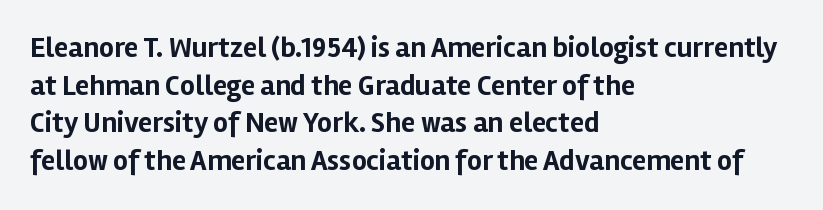
The image shows 29 px bold sans-serif type, upright; set left-aligned, normal line spacing (1.3x), normal letter spacing, not underlined; low stroke contrast and a medium x-height.
